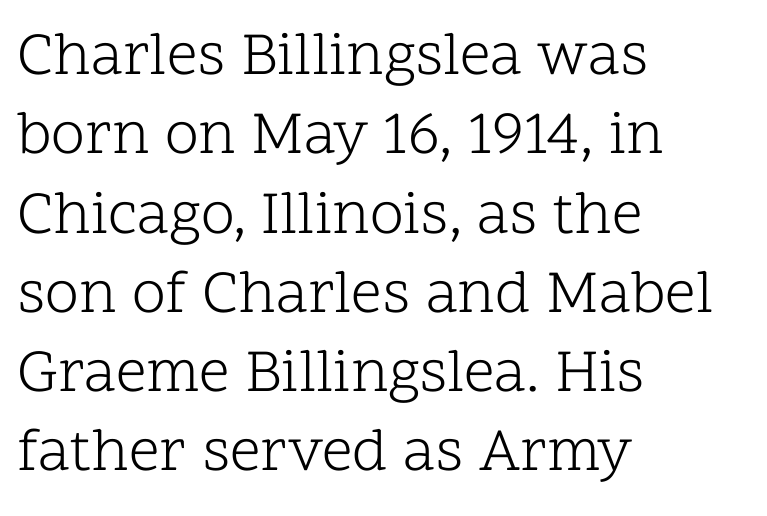
Students, observe: this is what conventionally led text looks like. Think of a printed novel: that variable character pitch is what you see here. Does the type have serifs? Yes, each stem ends in a small foot. Inter-character spacing is left at the font's built-in metrics.
